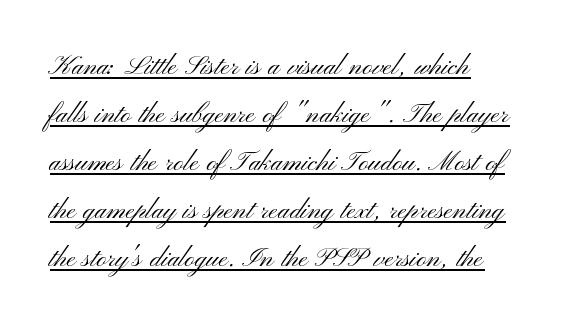
Spacing verdict: proportional, widths tailored to each character. Nothing sits at the stroke ends, so this counts as sans-serif. Each new line begins a customary step beneath the previous one. Weight: not bold — regular or lighter.
